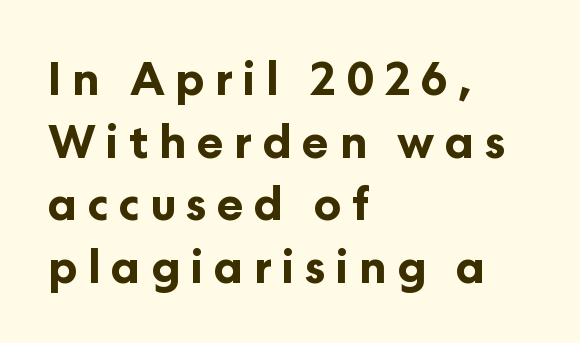
Q: Is the text bold? A: Yes.
Q: Is the text italic (slanted)? A: No, it is upright.
Q: Is the typeface a serif or a sans-serif typeface? A: Sans-serif.
Q: Is the text underlined? A: No.
Q: How is the paragraph aligned? A: Left-aligned.
Q: Is the spacing between letters normal or unusually wide? A: Unusually wide.
Q: Is the spacing between lines tight, normal or loose? A: Normal.
Q: Width (condensed, normal, or wide)? A: Normal.
Q: Stroke contrast? A: Low.
Q: x-height? A: Medium.
Q: Monospaced? A: No.
